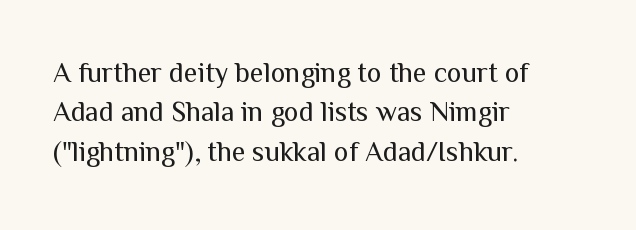
The image shows 28 px regular-weight sans-serif type, upright; set left-aligned, normal line spacing (1.41x), normal letter spacing, not underlined; medium stroke contrast and a medium x-height.
